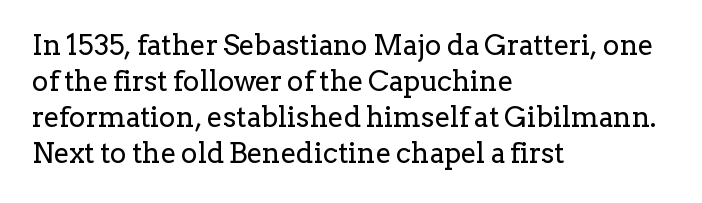
The image shows 28 px regular-weight serif type, upright; set left-aligned, normal line spacing (1.28x), normal letter spacing, not underlined; low stroke contrast and a medium x-height.
